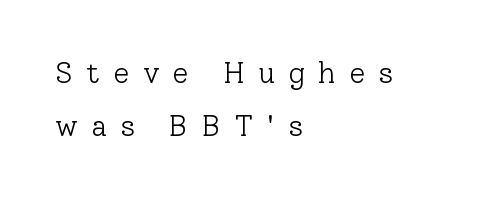
Q: Is the text bold? A: No.
Q: Is the text italic (slanted)? A: No, it is upright.
Q: Is the typeface a serif or a sans-serif typeface? A: Serif.
Q: Is the text underlined? A: No.
Q: How is the paragraph aligned? A: Left-aligned.
Q: Is the spacing between letters normal or unusually wide? A: Unusually wide.
Q: Width (condensed, normal, or wide)? A: Normal.
Q: Stroke contrast? A: Low.
Q: x-height? A: Medium.
Q: Monospaced? A: No.
